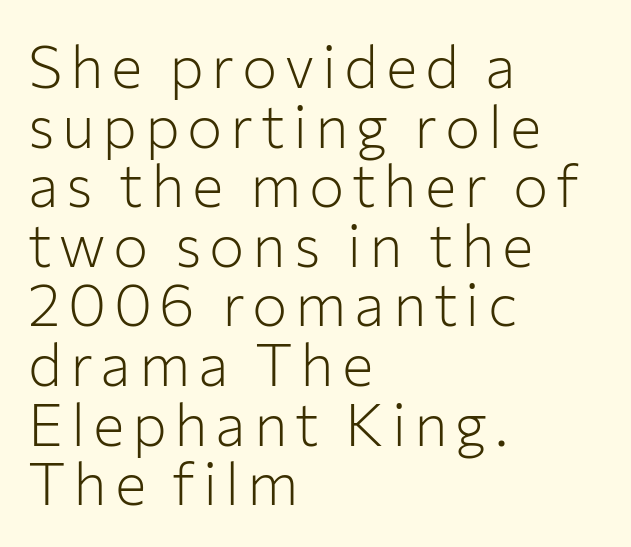
The image shows 59 px light sans-serif type, upright; set left-aligned, tight line spacing (1.01x), not underlined; low stroke contrast and a medium x-height.
